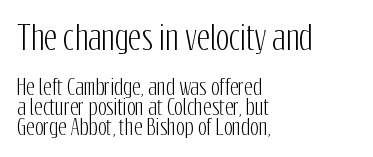
This rendering uses left alignment, leaving the right contour irregular. The passage shown is typed in a proportional face where columns would drift. Larger block? The one above; the one below is distinctly smaller. This sample uses plain, unmodified letter spacing.
